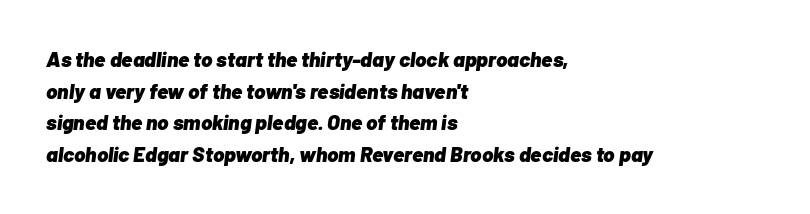
The image shows 21 px bold type, italic (leaning right); set left-aligned, normal line spacing (1.51x), normal letter spacing, not underlined.
